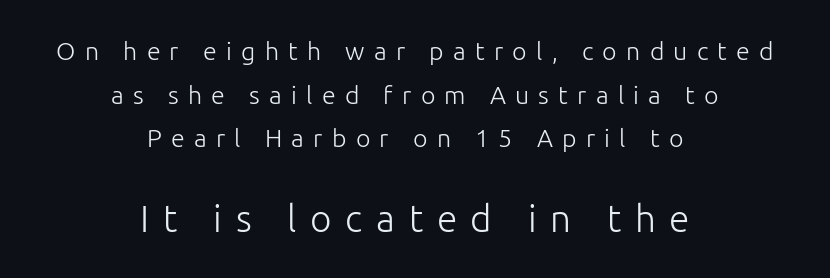
The image shows 37 px light sans-serif type, upright; set centered, line spacing 1.75x, unusually wide letter spacing (+0.37 em), not underlined; the second (bottom) block is 1.48x larger; low stroke contrast and a medium x-height.
